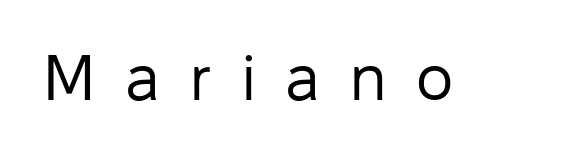
The image shows 64 px regular-weight sans-serif type, upright; set unusually wide letter spacing (+0.45 em), not underlined; low stroke contrast and a medium x-height.
